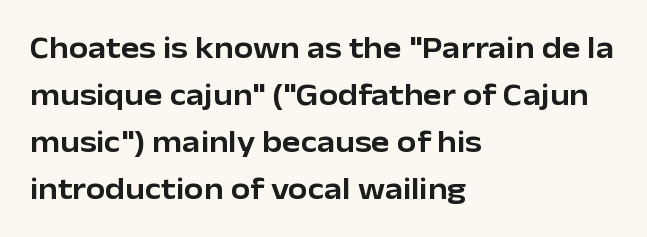
{"serif": "no", "italic": "no", "width": "normal", "stroke_contrast": "low", "x_height": "medium", "monospaced": "no", "underline": "no", "align": "left", "line_spacing": "normal", "line_spacing_ratio": 1.52, "letter_spacing": "normal", "letter_spacing_em": 0.0, "glyph_px": 31}
